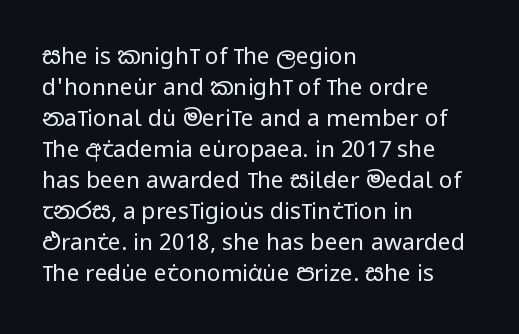
Q: Is the text bold? A: No.
Q: Is the text italic (slanted)? A: No, it is upright.
Q: Is the text underlined? A: No.
Q: How is the paragraph aligned? A: Left-aligned.
Q: Is the spacing between letters normal or unusually wide? A: Normal.
Q: Is the spacing between lines tight, normal or loose? A: Normal.
